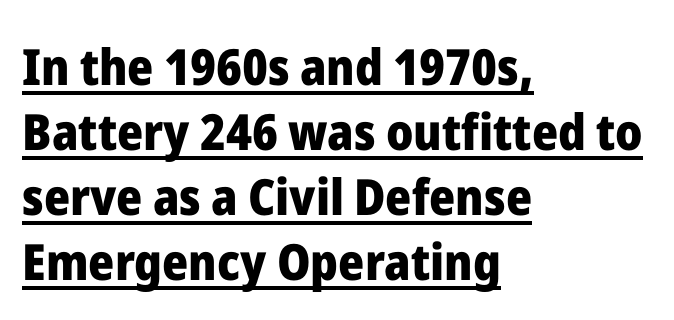
In terms of letterspacing, this is plain default setting. The rows are spaced the way most documents space them. Does the lettering tilt? It doesn't — this is upright. A typesetter would label this face a sans.
